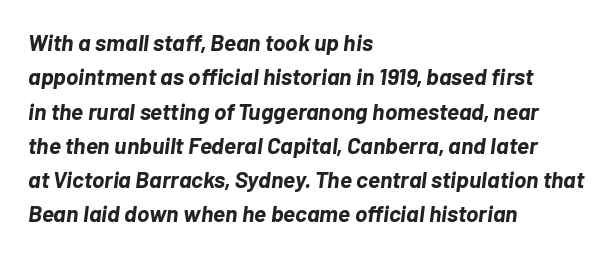
{"italic": "yes", "lean": "right", "slant_degrees": 7, "bold": "yes", "underline": "no", "align": "left", "line_spacing": "normal", "line_spacing_ratio": 1.49, "letter_spacing": "normal", "letter_spacing_em": 0.0, "glyph_px": 23}
